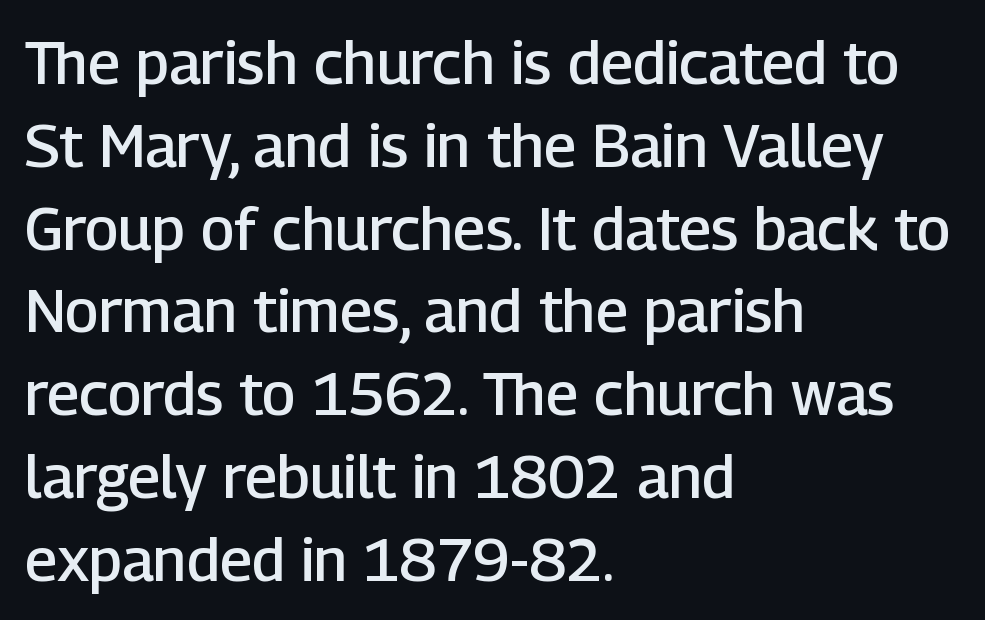
The image shows 60 px semibold sans-serif type, upright; set left-aligned, normal line spacing (1.38x), normal letter spacing, not underlined; low stroke contrast and a medium x-height.
